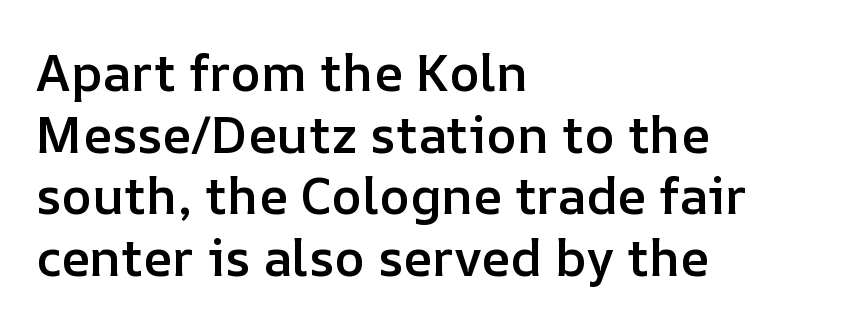
Q: Is the text bold? A: Semi-bold.
Q: Is the text italic (slanted)? A: No, it is upright.
Q: Is the text underlined? A: No.
Q: How is the paragraph aligned? A: Left-aligned.
Q: Is the spacing between letters normal or unusually wide? A: Normal.
Q: Width (condensed, normal, or wide)? A: Normal.
Q: Stroke contrast? A: Low.
Q: x-height? A: Medium.
Q: Monospaced? A: No.
